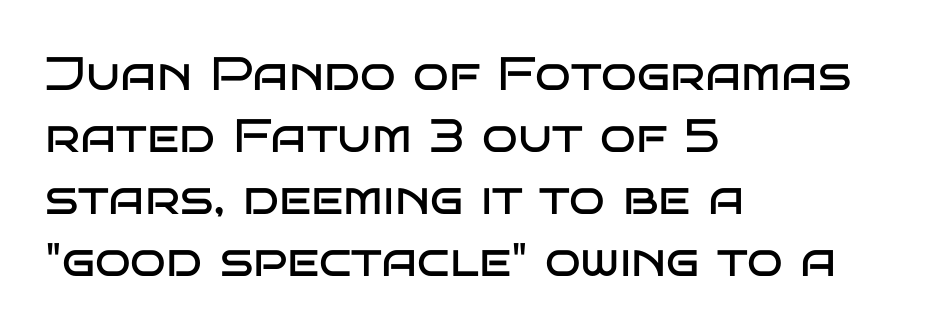
You can tell from the bare stems that sans-serif type was used. Every stem runs plumb, perpendicular to the baseline. The paragraph has a hard left edge and a soft right edge. You could not count columns in this text — the font is proportionally spaced. Students, note that the glyphs here touch the page at normal intervals. Rows of type keep a routine distance in the vertical direction.
